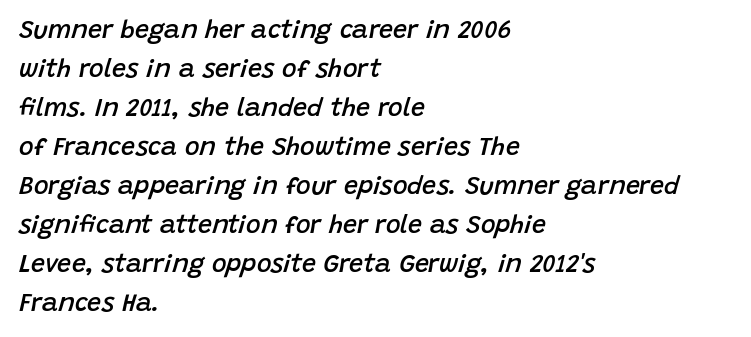
{"italic": "yes", "lean": "right", "slant_degrees": 15, "bold": "semi", "underline": "no", "align": "left", "line_spacing": "normal", "line_spacing_ratio": 1.56, "letter_spacing": "normal", "letter_spacing_em": 0.0, "glyph_px": 25}
